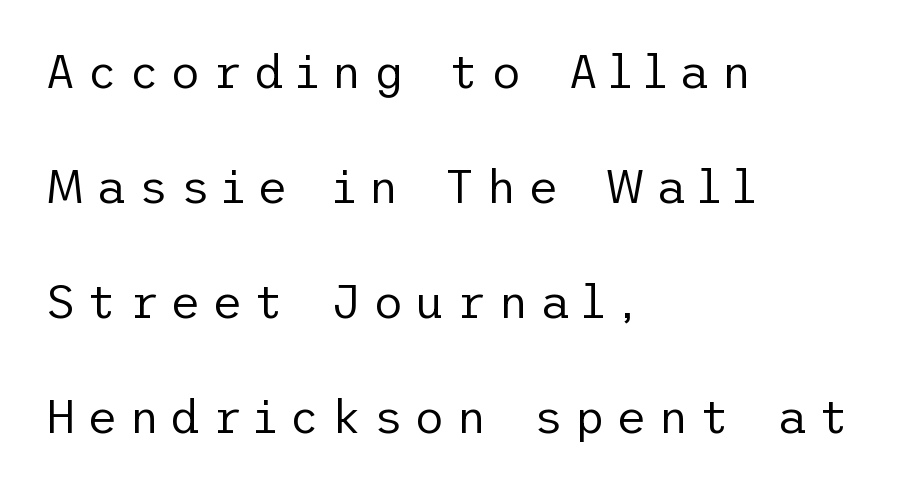
These lines were composed using upright roman letters. Note: no serifs on the glyphs. Each word looks stretched out because of the extra space between its letters. The face looks like a standard text weight, possibly lighter.
